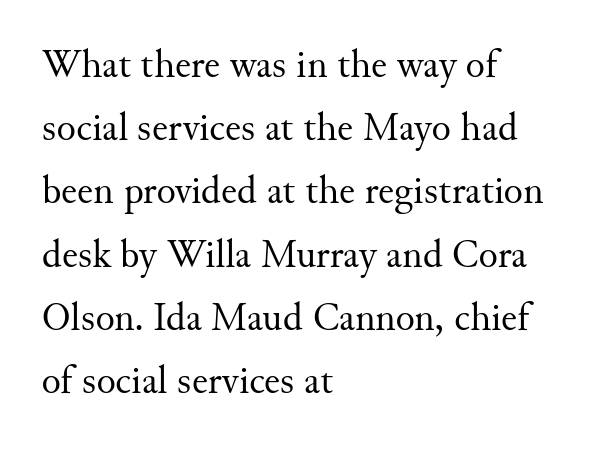
{"serif": "yes", "italic": "no", "bold": "no", "weight": "regular", "width": "normal", "stroke_contrast": "medium", "x_height": "small", "monospaced": "no", "underline": "no", "align": "left", "line_spacing": "normal", "line_spacing_ratio": 1.58, "letter_spacing": "normal", "letter_spacing_em": 0.0, "glyph_px": 40}
